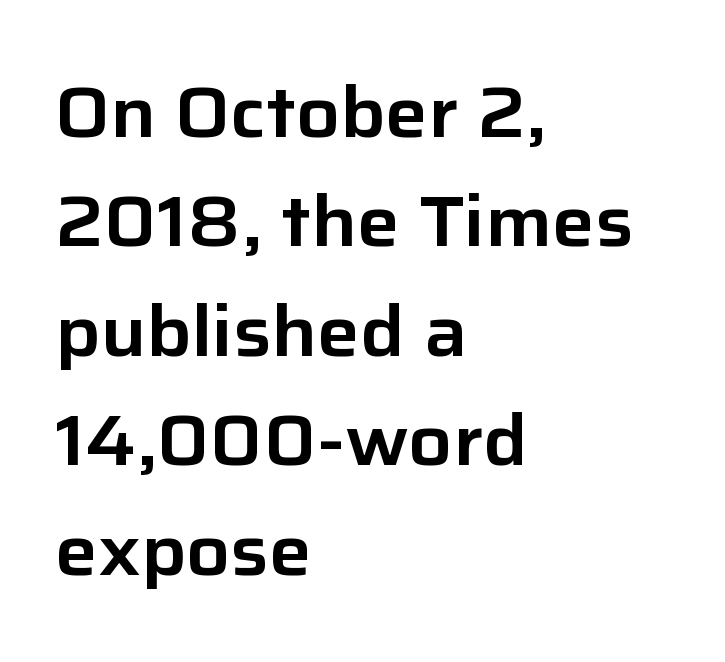
The lines in this sample share a left origin and differ only in where they stop. The passage shown is typeset with a sans-serif family. Words float on clear page, feet unadorned. Ordinary non-slanted type is in use. The rendering keeps characters at their native spacing.
